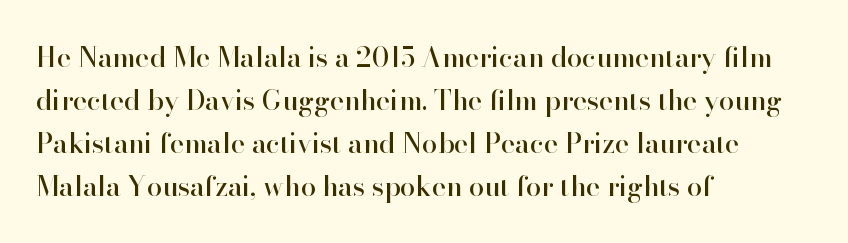
Q: Is the text italic (slanted)? A: No, it is upright.
Q: Is the text underlined? A: No.
Q: How is the paragraph aligned? A: Left-aligned.
Q: Is the spacing between letters normal or unusually wide? A: Normal.
Q: Is the spacing between lines tight, normal or loose? A: Normal.
